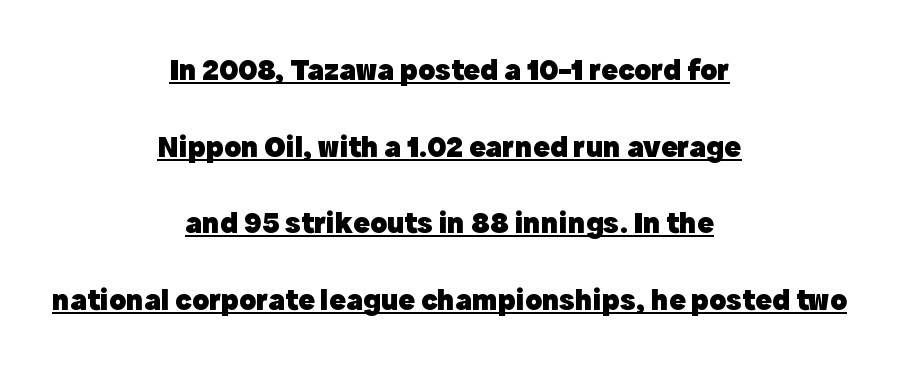
Summary of vertical rhythm: relaxed, with wide interline spacing. Type style note: lacks serifs. The face used here is proportionally spaced, like ordinary book or web type. Compared with a flush-left layout, this one balances lines on the center instead.
